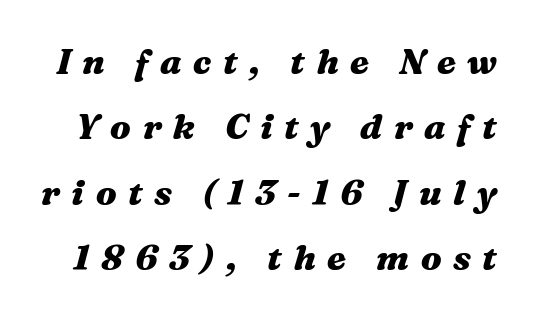
The image shows 35 px heavy, wide type, italic (leaning right); set line spacing 1.87x, unusually wide letter spacing (+0.33 em), not underlined; medium stroke contrast and a medium x-height.
